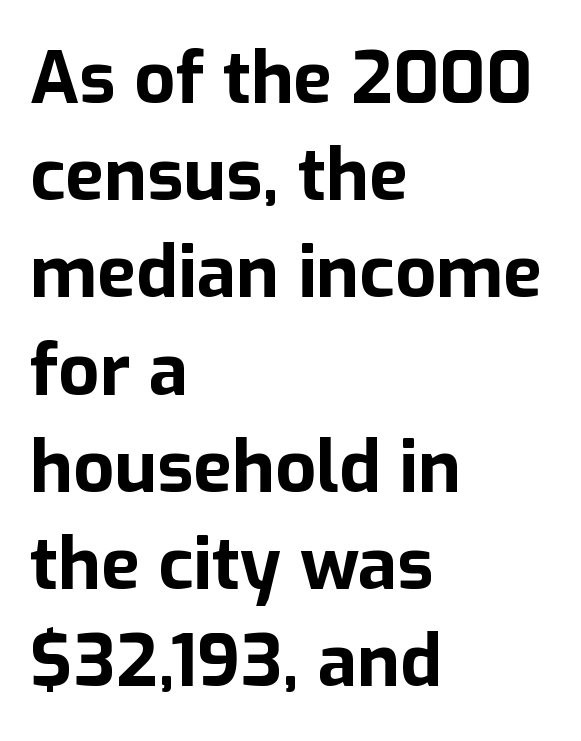
Is this a sans? Yes — the strokes have no serifs. The setting favours the left margin, as ordinary paragraphs usually do. Think of a printed novel: that variable character pitch is what you see here. Notice how thick the strokes are: this is what a full bold looks like. The typography opts for an upright posture over an oblique one. Unmarked baselines from the first word to the last.
